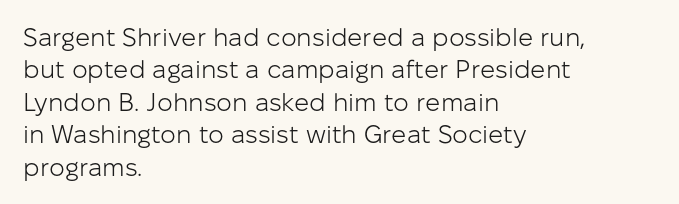
{"italic": "no", "bold": "no", "underline": "no", "align": "left", "line_spacing": "normal", "line_spacing_ratio": 1.3, "letter_spacing": "normal", "letter_spacing_em": 0.0, "glyph_px": 25}
